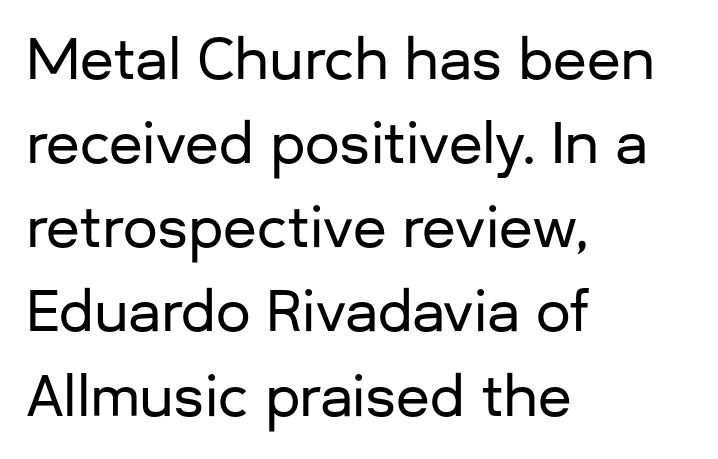
Q: Is the text italic (slanted)? A: No, it is upright.
Q: Is the typeface a serif or a sans-serif typeface? A: Sans-serif.
Q: Is the text underlined? A: No.
Q: How is the paragraph aligned? A: Left-aligned.
Q: Is the spacing between letters normal or unusually wide? A: Normal.
Q: Is the spacing between lines tight, normal or loose? A: Normal.
Q: Width (condensed, normal, or wide)? A: Normal.
Q: Stroke contrast? A: Low.
Q: x-height? A: Medium.
Q: Monospaced? A: No.
